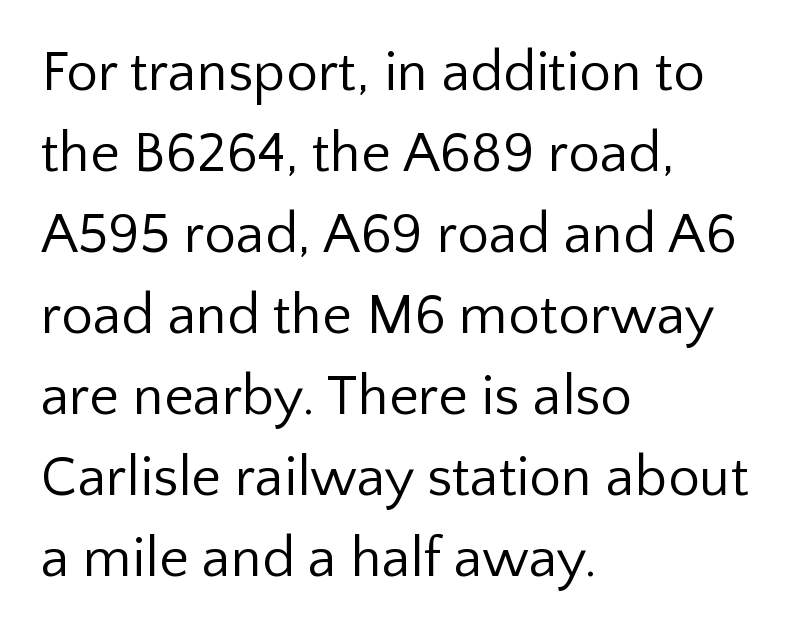
{"serif": "no", "italic": "no", "bold": "no", "weight": "regular", "width": "normal", "stroke_contrast": "low", "x_height": "medium", "monospaced": "no", "underline": "no", "align": "left", "line_spacing": "normal", "line_spacing_ratio": 1.42, "letter_spacing": "normal", "letter_spacing_em": 0.0, "glyph_px": 57}
